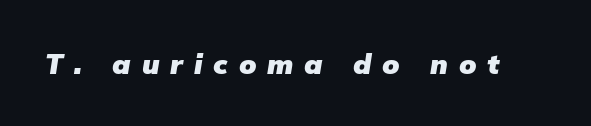
Q: Is the text bold? A: Yes.
Q: Is the typeface a serif or a sans-serif typeface? A: Sans-serif.
Q: Is the text underlined? A: No.
Q: Is the spacing between letters normal or unusually wide? A: Unusually wide.
Q: Width (condensed, normal, or wide)? A: Normal.
Q: Stroke contrast? A: Low.
Q: x-height? A: Medium.
Q: Monospaced? A: No.
